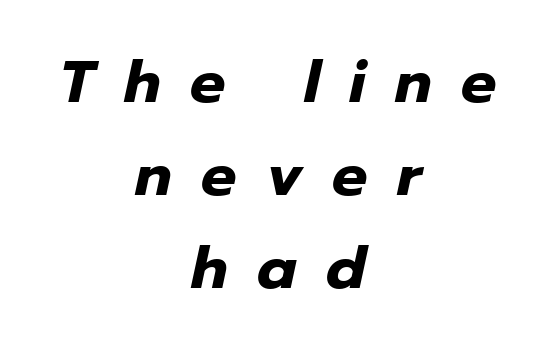
Q: Is the text bold? A: Yes.
Q: Is the text italic (slanted)? A: Yes, it leans right by about 12 degrees.
Q: Is the text underlined? A: No.
Q: How is the paragraph aligned? A: Centered.
Q: Is the spacing between letters normal or unusually wide? A: Unusually wide.
Q: Is the spacing between lines tight, normal or loose? A: Normal.
Q: Width (condensed, normal, or wide)? A: Normal.
Q: Stroke contrast? A: Low.
Q: x-height? A: Medium.
Q: Monospaced? A: No.
